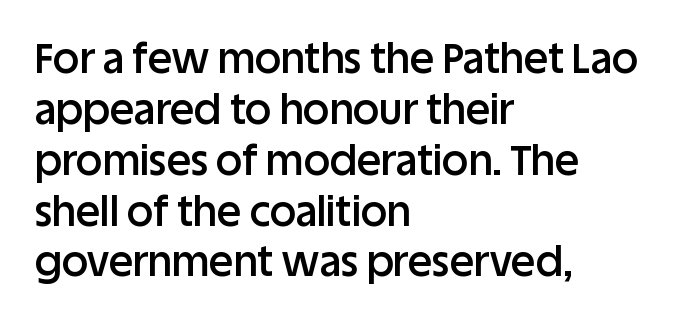
The image shows 41 px semibold sans-serif type, upright; set left-aligned, line spacing 1.24x, normal letter spacing, not underlined; low stroke contrast and a large x-height.
